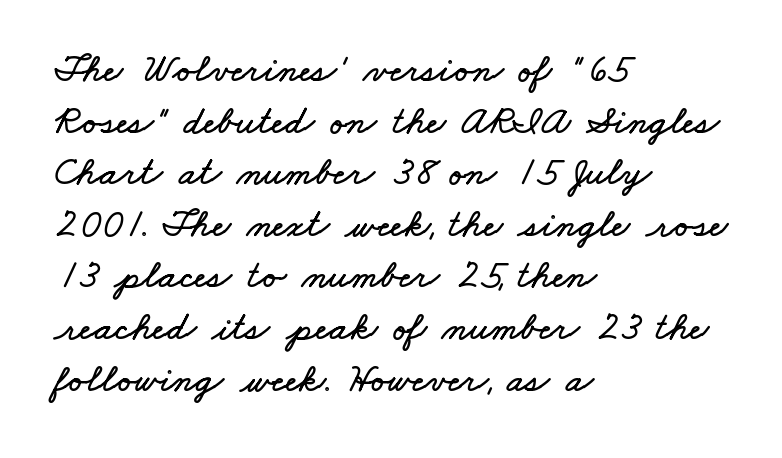
{"width": "wide", "stroke_contrast": "low", "x_height": "small", "monospaced": "no", "underline": "no", "align": "left", "line_spacing": "normal", "line_spacing_ratio": 1.29, "letter_spacing": "normal", "letter_spacing_em": 0.0, "glyph_px": 40}
